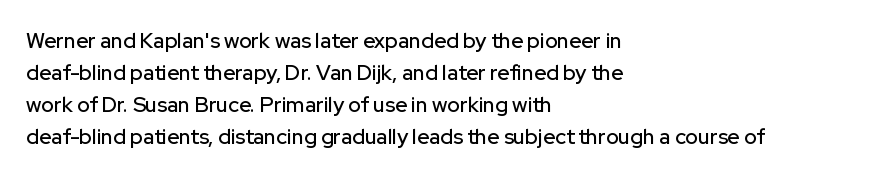
{"italic": "no", "underline": "no", "align": "left", "line_spacing": "normal", "line_spacing_ratio": 1.52, "letter_spacing": "normal", "letter_spacing_em": 0.0, "glyph_px": 21}
